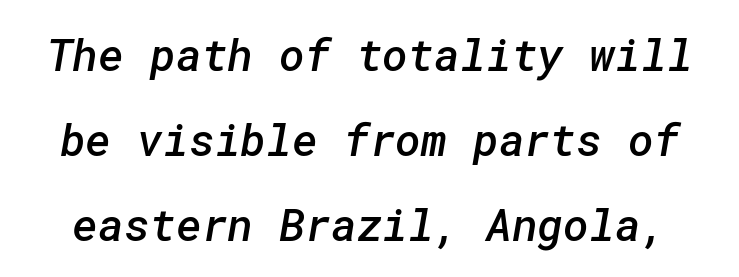
{"serif": "no", "bold": "semi", "weight": "semibold", "width": "normal", "stroke_contrast": "low", "x_height": "medium", "underline": "no", "line_spacing": "loose", "line_spacing_ratio": 1.93, "letter_spacing": "normal", "letter_spacing_em": 0.0, "glyph_px": 44}
